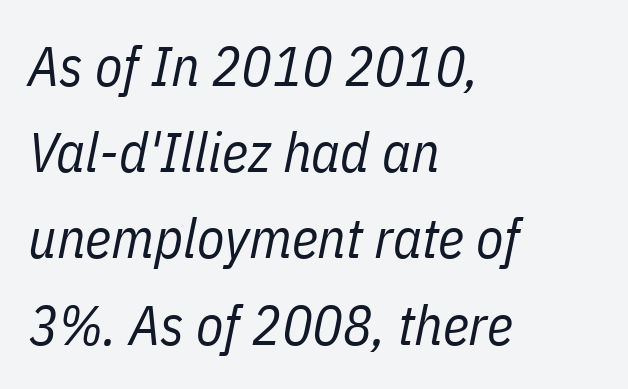
The image shows 56 px regular-weight, condensed type, italic (leaning right); set left-aligned, normal line spacing (1.54x), normal letter spacing, not underlined; low stroke contrast and a medium x-height.
